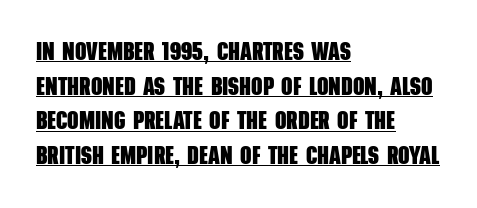
{"bold": "yes", "underline": "yes", "align": "left", "line_spacing": "normal", "line_spacing_ratio": 1.39, "letter_spacing": "normal", "letter_spacing_em": 0.0, "glyph_px": 25}
